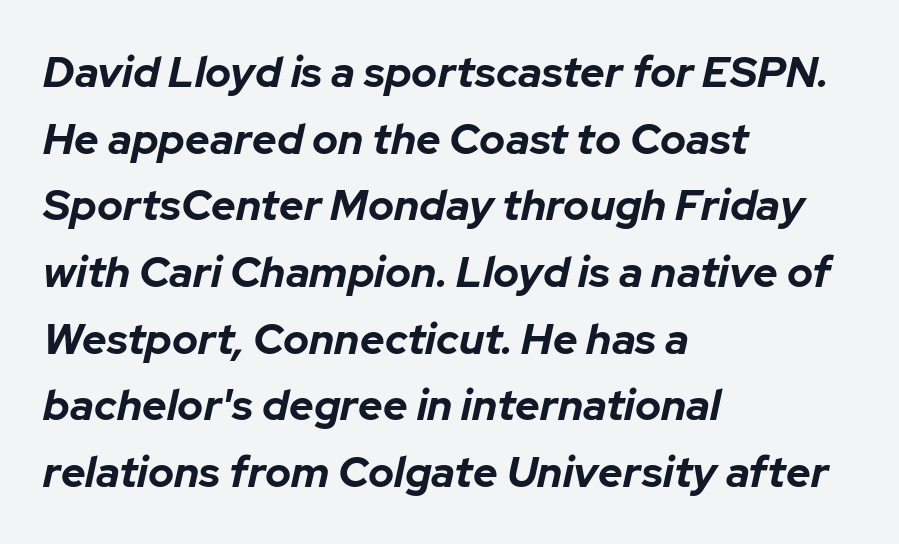
{"italic": "yes", "lean": "right", "slant_degrees": 12, "bold": "yes", "weight": "bold", "width": "normal", "stroke_contrast": "low", "x_height": "medium", "monospaced": "no", "underline": "no", "align": "left", "line_spacing": "normal", "line_spacing_ratio": 1.55, "letter_spacing": "normal", "letter_spacing_em": 0.0, "glyph_px": 43}
